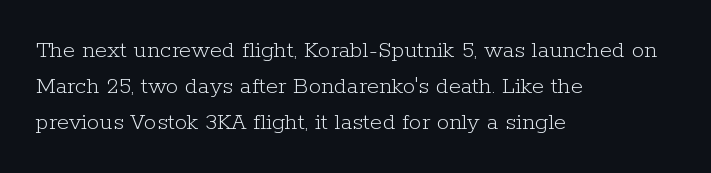
The image shows 25 px text type, upright; set left-aligned, normal line spacing (1.44x), normal letter spacing, not underlined.
